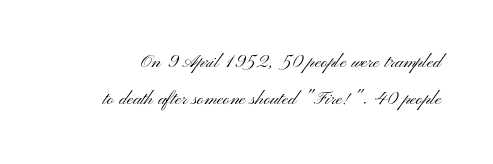
Bold? No — there's no thickening of the strokes. Honestly, there is no underline to notice here at all. Observe the ordinary spacing: letters are neighbours, not strangers. This block has exactly the height ordinary leading produces.
